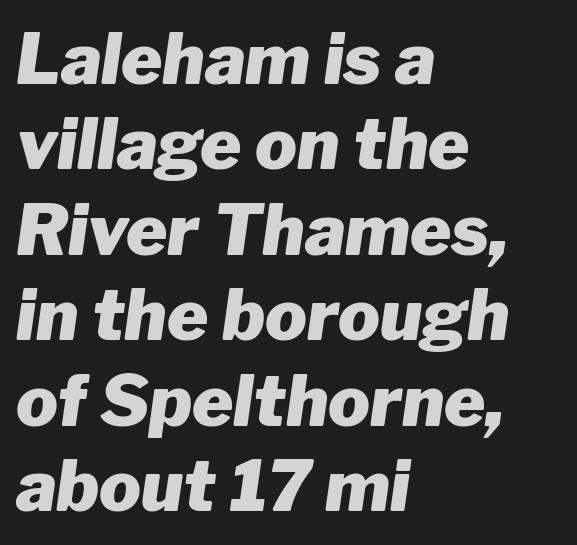
The image shows 70 px heavy type, italic (leaning right); set left-aligned, line spacing 1.22x, normal letter spacing, not underlined; low stroke contrast and a medium x-height.
